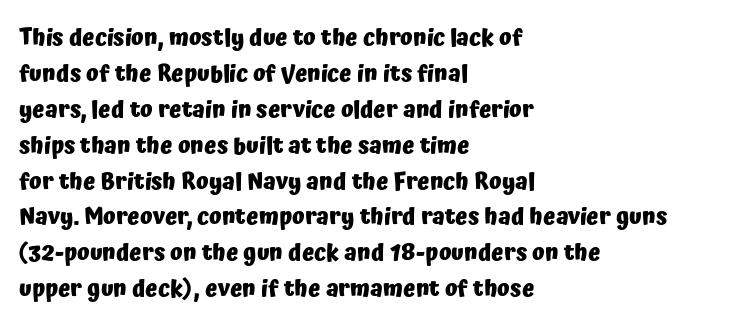
{"italic": "no", "bold": "yes", "underline": "no", "align": "left", "line_spacing": "normal", "line_spacing_ratio": 1.56, "letter_spacing": "normal", "letter_spacing_em": 0.0, "glyph_px": 23}
